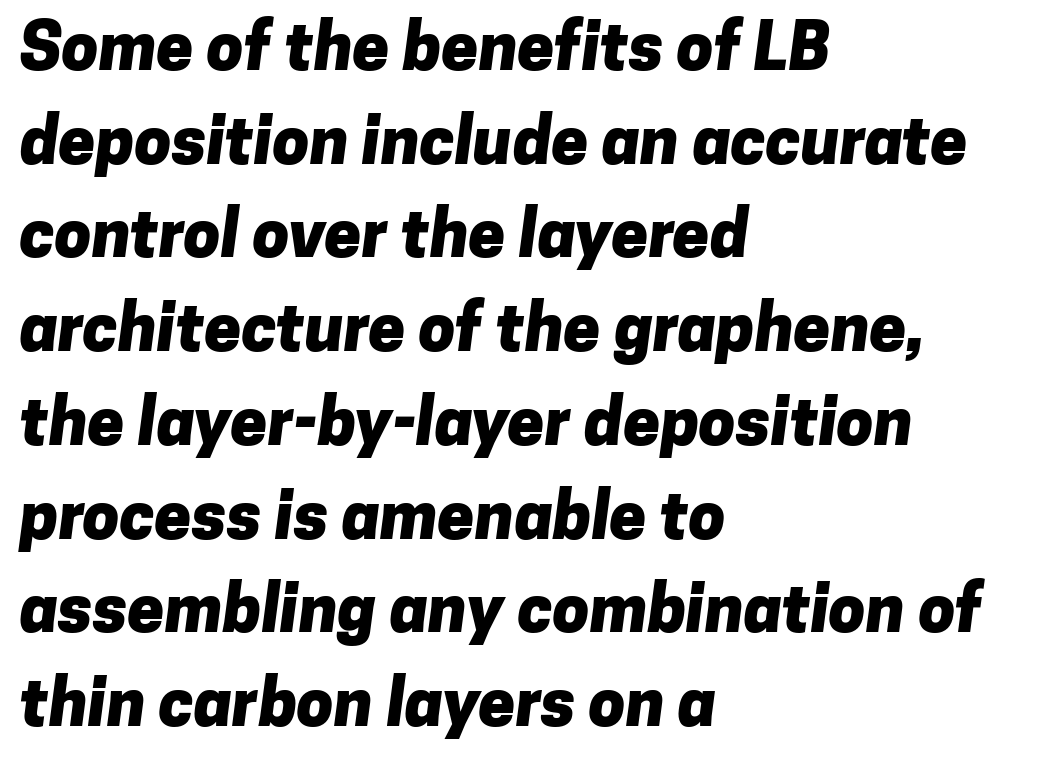
The image shows 66 px heavy sans-serif type; set left-aligned, normal line spacing (1.42x), normal letter spacing, not underlined; low stroke contrast and a medium x-height.
